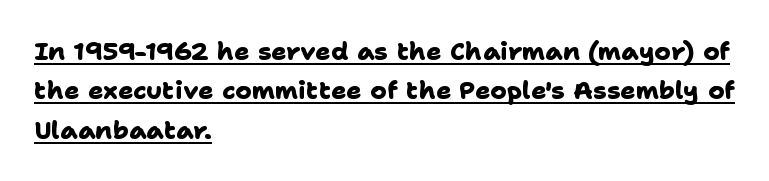
{"bold": "yes", "underline": "yes", "align": "left", "line_spacing": "normal", "line_spacing_ratio": 1.58, "letter_spacing": "normal", "letter_spacing_em": 0.0, "glyph_px": 25}
